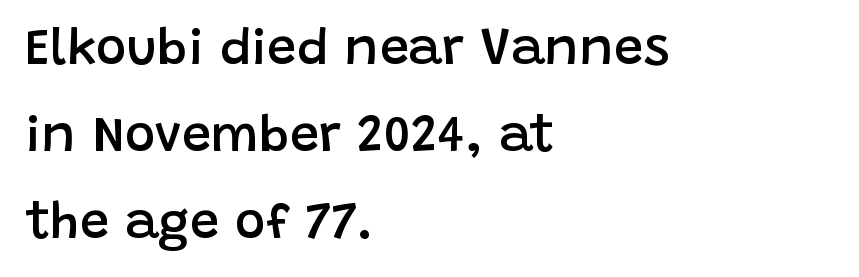
{"serif": "no", "italic": "no", "bold": "semi", "weight": "semibold", "width": "normal", "stroke_contrast": "low", "x_height": "large", "monospaced": "no", "underline": "no", "align": "left", "line_spacing": "normal", "line_spacing_ratio": 1.67, "letter_spacing": "normal", "letter_spacing_em": 0.0, "glyph_px": 52}
